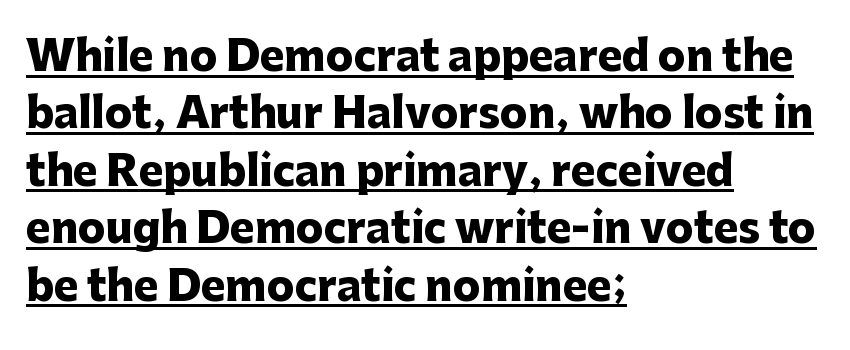
Every row of glyphs begins at an identical x-position on the left. Normally led — the rows are evenly, conventionally spaced. Here the designer chose a conventional face with non-uniform glyph widths. Chunky letters — that's bold for sure. This rendering features underlined lettering. Is the letter spacing exaggerated? No — it looks like the ordinary default.
